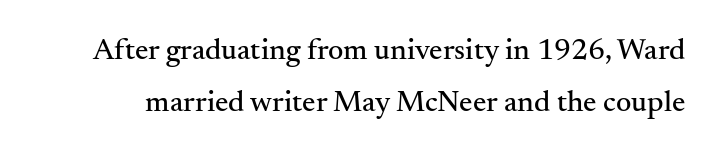
Q: Is the text italic (slanted)? A: No, it is upright.
Q: Is the typeface a serif or a sans-serif typeface? A: Serif.
Q: Is the text underlined? A: No.
Q: Is the spacing between letters normal or unusually wide? A: Normal.
Q: Width (condensed, normal, or wide)? A: Normal.
Q: Stroke contrast? A: Medium.
Q: x-height? A: Small.
Q: Monospaced? A: No.
